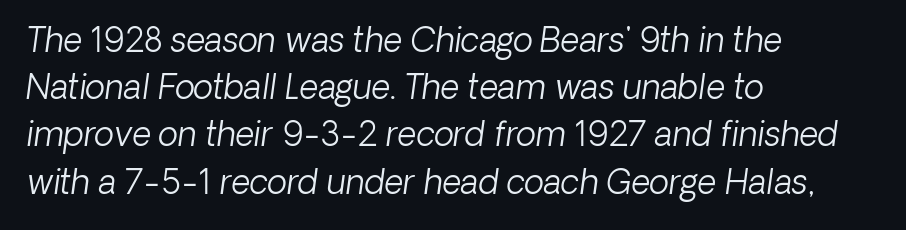
Is the letter spacing exaggerated? No — it looks like the ordinary default. No word sits above an underline. Slanted lettering throughout. No extra ink here — the face is not bold.
